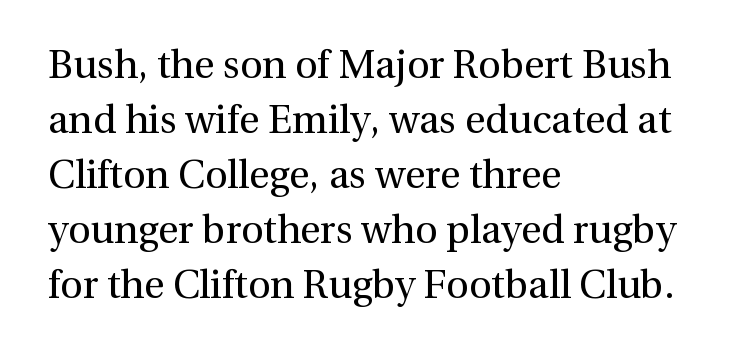
{"serif": "yes", "italic": "no", "bold": "no", "weight": "regular", "width": "normal", "x_height": "medium", "monospaced": "no", "underline": "no", "align": "left", "line_spacing": "normal", "line_spacing_ratio": 1.41, "letter_spacing": "normal", "letter_spacing_em": 0.0, "glyph_px": 39}
